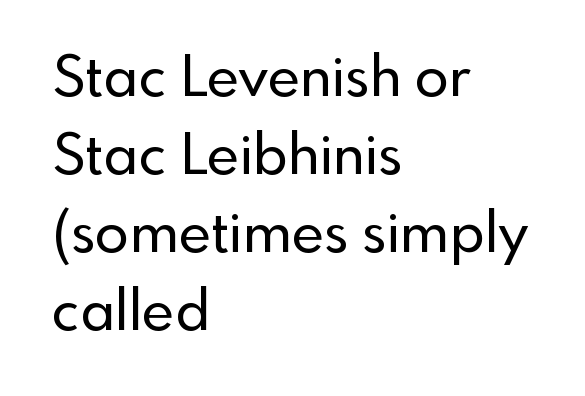
{"serif": "no", "italic": "no", "width": "normal", "x_height": "small", "monospaced": "no", "underline": "no", "align": "left", "line_spacing": "normal", "line_spacing_ratio": 1.39, "letter_spacing": "normal", "letter_spacing_em": 0.0, "glyph_px": 56}
